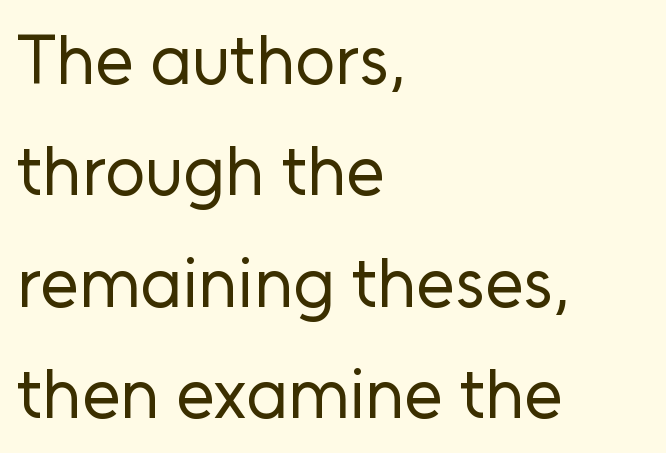
Vertical strokes here are truly vertical. Here the glyphs are tracked normally, forming tight word shapes. Rows of type keep a routine distance in the vertical direction. Stem width sits at or under what a default text font uses.
